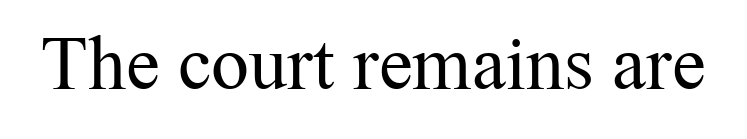
Q: Is the text bold? A: No.
Q: Is the text italic (slanted)? A: No, it is upright.
Q: Is the typeface a serif or a sans-serif typeface? A: Serif.
Q: Is the text underlined? A: No.
Q: Is the spacing between letters normal or unusually wide? A: Normal.
Q: Width (condensed, normal, or wide)? A: Normal.
Q: Stroke contrast? A: Medium.
Q: x-height? A: Medium.
Q: Monospaced? A: No.
